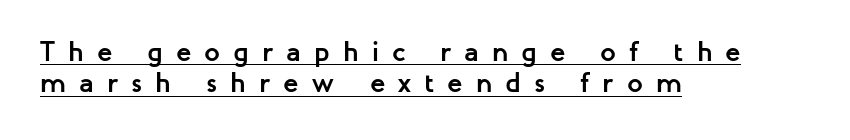
Q: Is the text bold? A: Yes.
Q: Is the text italic (slanted)? A: No, it is upright.
Q: Is the typeface a serif or a sans-serif typeface? A: Sans-serif.
Q: Is the text underlined? A: Yes.
Q: How is the paragraph aligned? A: Left-aligned.
Q: Is the spacing between letters normal or unusually wide? A: Unusually wide.
Q: Is the spacing between lines tight, normal or loose? A: Tight.
Q: Width (condensed, normal, or wide)? A: Normal.
Q: Stroke contrast? A: Low.
Q: x-height? A: Medium.
Q: Monospaced? A: No.
